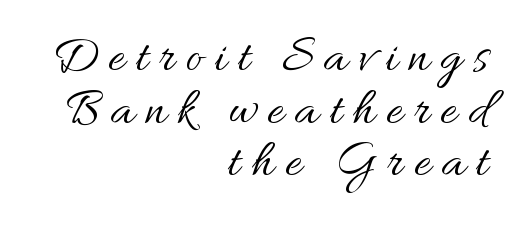
{"bold": "no", "weight": "regular", "width": "normal", "stroke_contrast": "medium", "x_height": "small", "monospaced": "no", "underline": "no", "align": "right", "line_spacing": "tight", "line_spacing_ratio": 1.03, "letter_spacing": "wide", "letter_spacing_em": 0.22, "glyph_px": 51}
